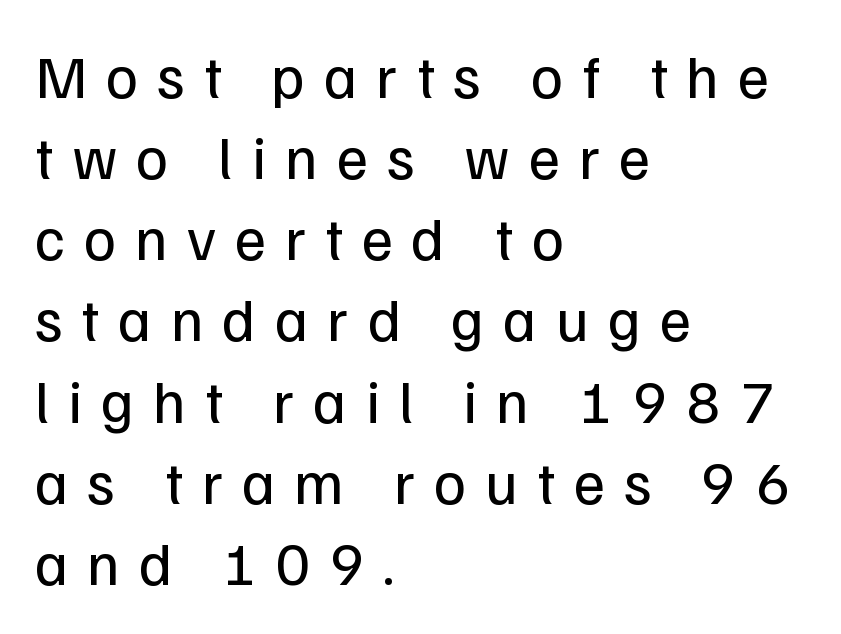
Q: Is the text bold? A: No.
Q: Is the text italic (slanted)? A: No, it is upright.
Q: Is the typeface a serif or a sans-serif typeface? A: Sans-serif.
Q: Is the text underlined? A: No.
Q: How is the paragraph aligned? A: Left-aligned.
Q: Is the spacing between letters normal or unusually wide? A: Unusually wide.
Q: Is the spacing between lines tight, normal or loose? A: Normal.
Q: Width (condensed, normal, or wide)? A: Normal.
Q: Stroke contrast? A: Low.
Q: x-height? A: Medium.
Q: Monospaced? A: No.
